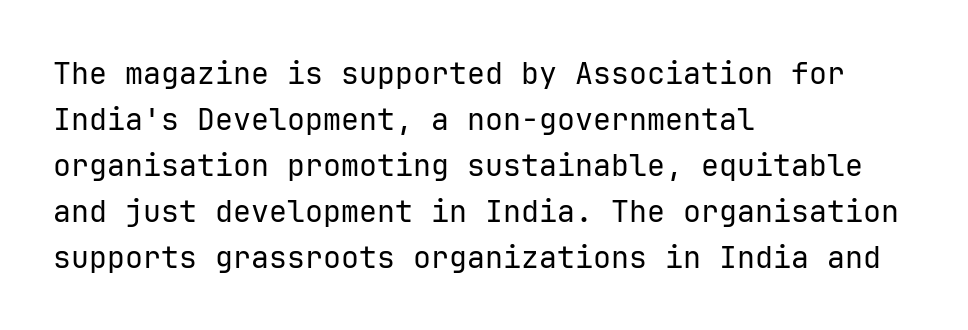
Q: Is the text bold? A: No.
Q: Is the text italic (slanted)? A: No, it is upright.
Q: Is the typeface a serif or a sans-serif typeface? A: Sans-serif.
Q: Is the text underlined? A: No.
Q: How is the paragraph aligned? A: Left-aligned.
Q: Is the spacing between letters normal or unusually wide? A: Normal.
Q: Is the spacing between lines tight, normal or loose? A: Normal.
Q: Width (condensed, normal, or wide)? A: Normal.
Q: Stroke contrast? A: Low.
Q: x-height? A: Medium.
Q: Monospaced? A: Yes.
